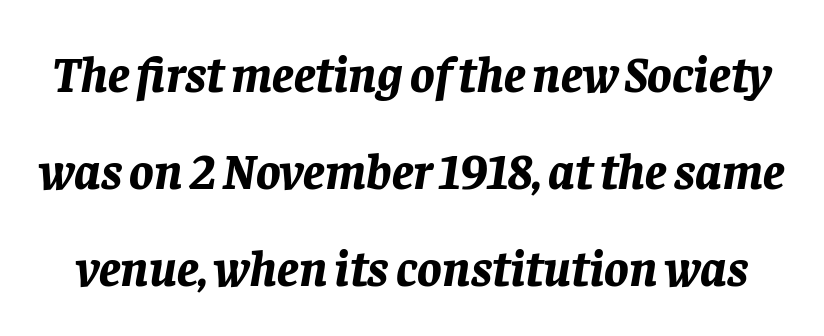
{"italic": "yes", "lean": "right", "slant_degrees": 8, "bold": "yes", "weight": "bold", "width": "normal", "stroke_contrast": "low", "x_height": "large", "monospaced": "no", "underline": "no", "line_spacing": "loose", "line_spacing_ratio": 1.9, "letter_spacing": "normal", "letter_spacing_em": 0.0, "glyph_px": 51}
